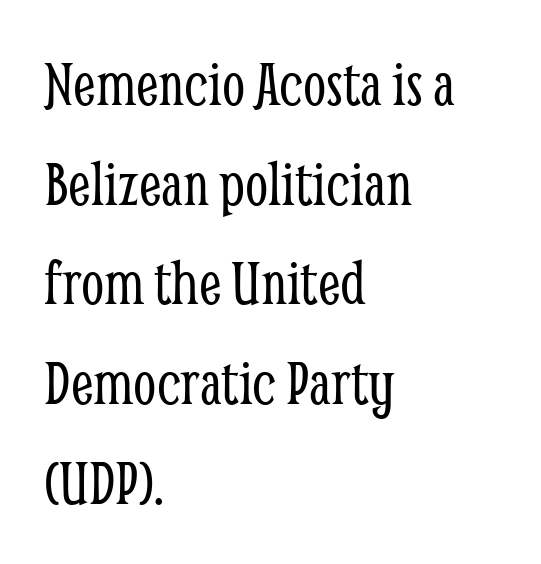
{"serif": "yes", "italic": "no", "bold": "no", "weight": "light", "width": "condensed", "stroke_contrast": "low", "x_height": "medium", "monospaced": "no", "underline": "no", "align": "left", "line_spacing": "normal", "line_spacing_ratio": 1.51, "letter_spacing": "normal", "letter_spacing_em": 0.0, "glyph_px": 66}
